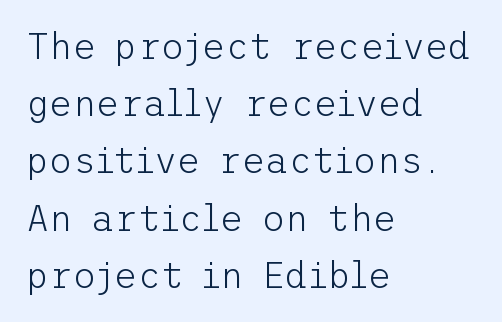
{"serif": "no", "italic": "no", "bold": "no", "weight": "light", "width": "normal", "stroke_contrast": "low", "x_height": "medium", "underline": "no", "align": "left", "line_spacing": "normal", "line_spacing_ratio": 1.59, "letter_spacing": "normal", "letter_spacing_em": 0.0, "glyph_px": 36}
